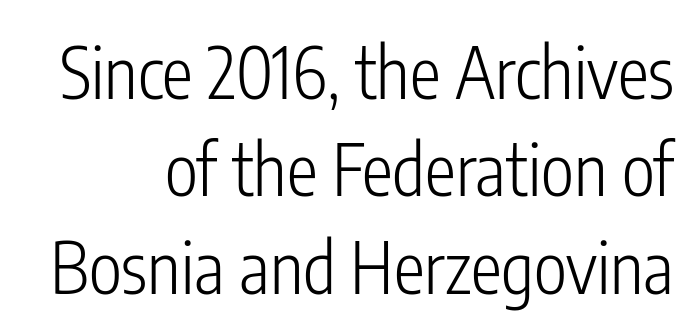
The image shows 70 px light, condensed sans-serif type, upright; set right-aligned, normal line spacing (1.39x), normal letter spacing, not underlined; low stroke contrast and a medium x-height.
